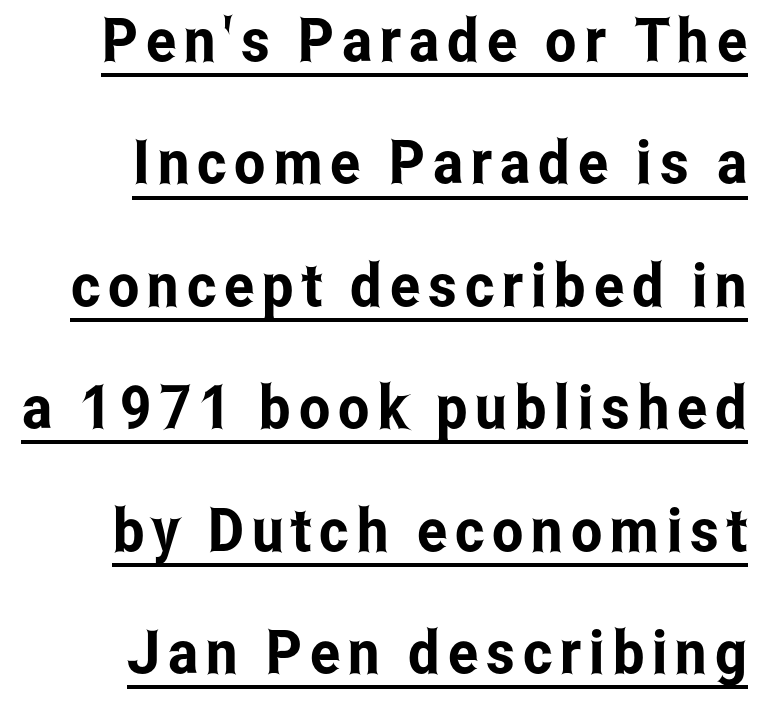
The rag falls on the left side of this text block. Spacing verdict: proportional, widths tailored to each character. This sample trades compactness for vertical openness between lines. To sum up the face: it is a sans, with no serifs. The rendered words wear a rule along their underside.
